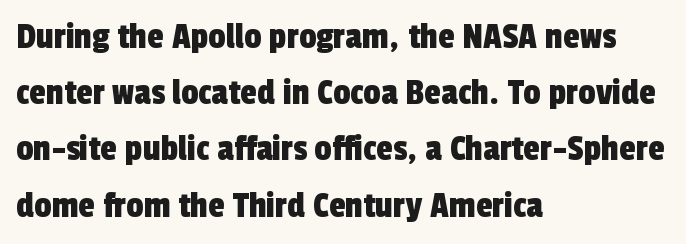
Q: Is the typeface a serif or a sans-serif typeface? A: Sans-serif.
Q: Is the text underlined? A: No.
Q: How is the paragraph aligned? A: Left-aligned.
Q: Is the spacing between letters normal or unusually wide? A: Normal.
Q: Is the spacing between lines tight, normal or loose? A: Normal.
Q: Width (condensed, normal, or wide)? A: Condensed.
Q: x-height? A: Medium.
Q: Monospaced? A: No.
